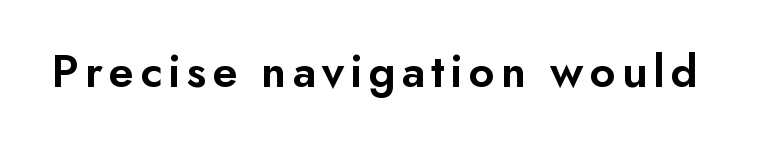
The image shows 48 px semibold sans-serif type, upright; set not underlined; low stroke contrast and a small x-height.
